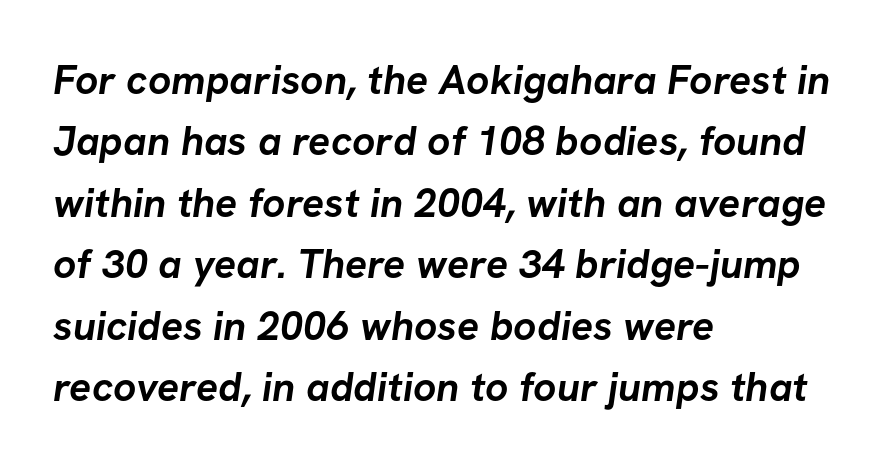
{"serif": "no", "bold": "yes", "weight": "semibold", "width": "normal", "stroke_contrast": "low", "x_height": "medium", "monospaced": "no", "underline": "no", "align": "left", "line_spacing": "normal", "line_spacing_ratio": 1.5, "letter_spacing": "normal", "letter_spacing_em": 0.0, "glyph_px": 41}
